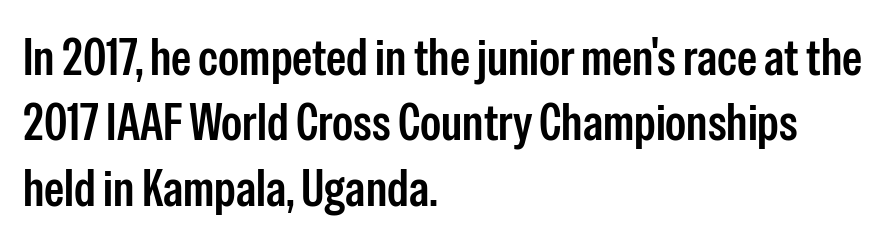
The leading is moderate, giving the passage an even texture. The paragraph has a hard left edge and a soft right edge. Tall strokes in this sample are plumb rather than angled. The line texture is even and compact thanks to regular tracking. Clear beneath every line of the passage. A sans-serif font was chosen for this passage.
